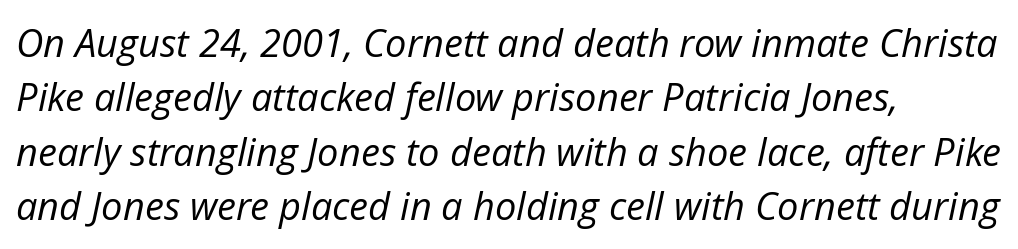
Q: Is the text bold? A: No.
Q: Is the text italic (slanted)? A: Yes, it leans right by about 12 degrees.
Q: Is the text underlined? A: No.
Q: How is the paragraph aligned? A: Left-aligned.
Q: Is the spacing between letters normal or unusually wide? A: Normal.
Q: Is the spacing between lines tight, normal or loose? A: Normal.
Q: Width (condensed, normal, or wide)? A: Normal.
Q: Stroke contrast? A: Low.
Q: x-height? A: Medium.
Q: Monospaced? A: No.
